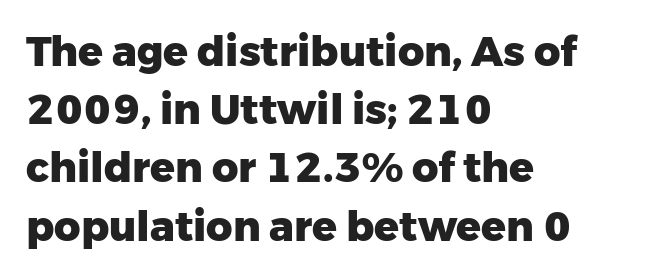
Glance below the letters and you will spot only blank space. Every stem runs plumb, perpendicular to the baseline. The typesetting leans heavy: a genuine bold. The rendering keeps characters at their native spacing.
